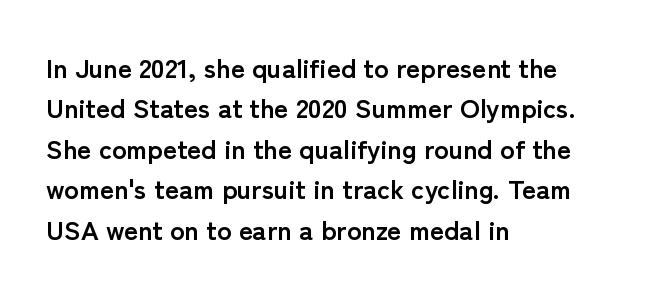
The image shows 27 px bold type, upright; set left-aligned, normal line spacing (1.5x), normal letter spacing, not underlined.
